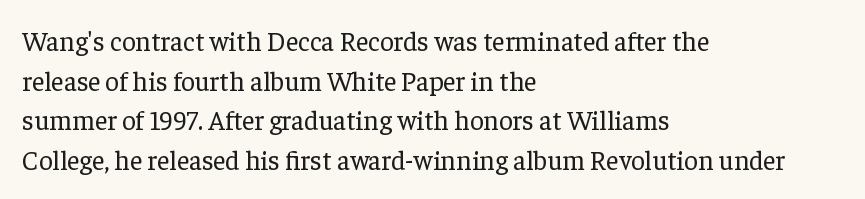
{"italic": "no", "bold": "no", "underline": "no", "align": "left", "line_spacing": "normal", "line_spacing_ratio": 1.47, "letter_spacing": "normal", "letter_spacing_em": 0.0, "glyph_px": 27}
